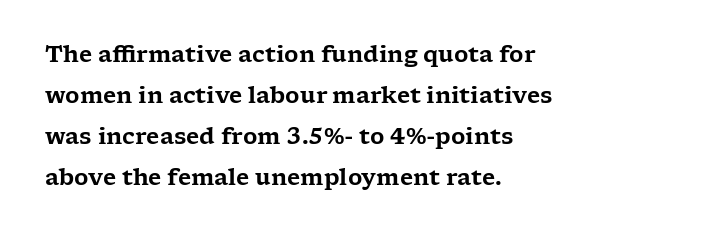
Q: Is the text italic (slanted)? A: No, it is upright.
Q: Is the text underlined? A: No.
Q: How is the paragraph aligned? A: Left-aligned.
Q: Is the spacing between letters normal or unusually wide? A: Normal.
